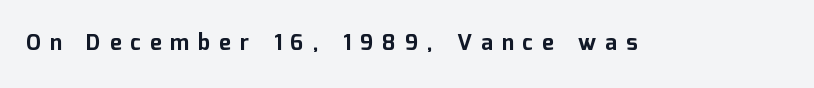
Unmarked baselines from the first word to the last. Does the weight exceed regular? Yes, all the way to bold. Vertical strokes here are truly vertical. Is the letter spacing exaggerated? Yes — the characters are pushed far apart.
